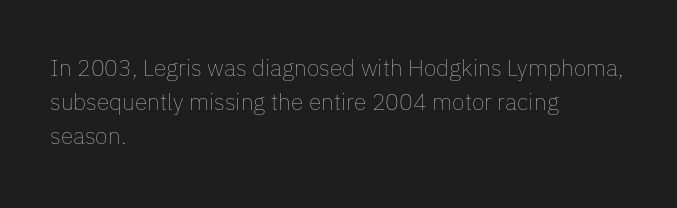
The image shows 23 px text type, upright; set left-aligned, normal line spacing (1.48x), normal letter spacing, not underlined.
